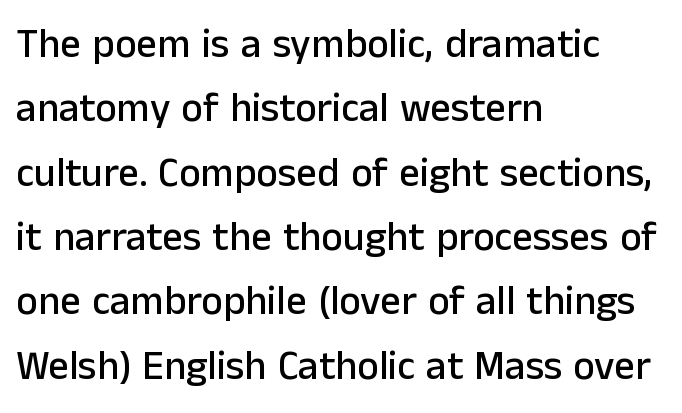
The ragged edge is on the right, which tells us the setting is flush left. Posture: upright roman. Note the varied advance widths — an 'i' is clearly narrower than an 'm'. Nothing sits at the stroke ends, so this counts as sans-serif. Nobody touched the tracking dial on this one.
